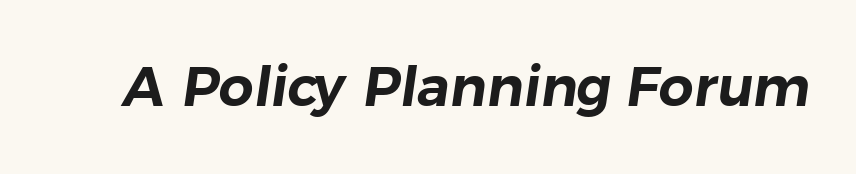
Q: Is the typeface a serif or a sans-serif typeface? A: Sans-serif.
Q: Is the text underlined? A: No.
Q: Is the spacing between letters normal or unusually wide? A: Normal.
Q: Width (condensed, normal, or wide)? A: Normal.
Q: Stroke contrast? A: Low.
Q: x-height? A: Medium.
Q: Monospaced? A: No.
